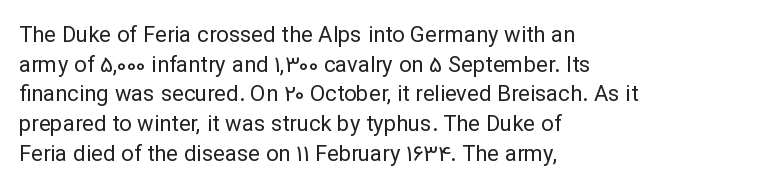
{"italic": "no", "bold": "no", "underline": "no", "align": "left", "line_spacing": "normal", "line_spacing_ratio": 1.35, "letter_spacing": "normal", "letter_spacing_em": 0.0, "glyph_px": 22}
